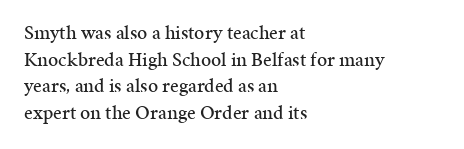
The image shows 20 px text type, upright; set left-aligned, normal line spacing (1.33x), normal letter spacing, not underlined.
